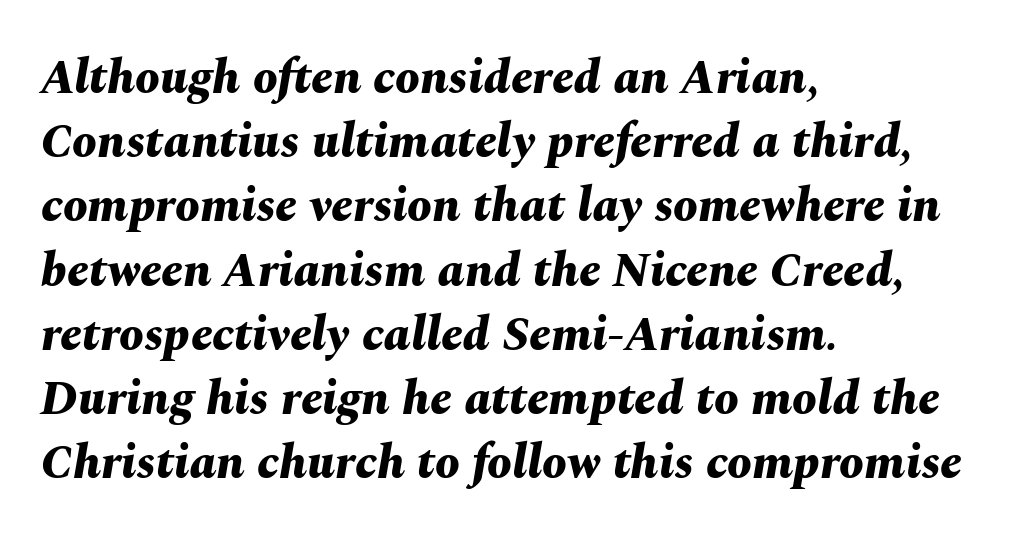
The image shows 49 px bold type, italic (leaning right); set left-aligned, normal line spacing (1.31x), normal letter spacing, not underlined; medium stroke contrast and a medium x-height.
